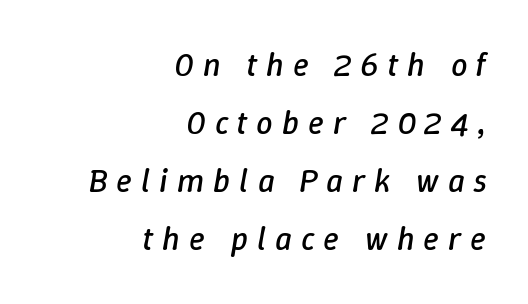
The strokes are not fattened; the text isn't bold. Would a proofreader flag this as italicized? Yes. Character widths vary here, with narrow letters taking less room than wide ones. Display-style spreading of the glyphs; the letterfit is very open.
